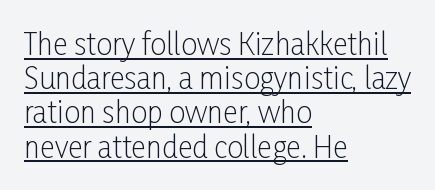
{"serif": "no", "italic": "no", "bold": "no", "weight": "light", "width": "condensed", "stroke_contrast": "low", "x_height": "medium", "monospaced": "no", "underline": "yes", "align": "left", "line_spacing_ratio": 1.18, "letter_spacing": "normal", "letter_spacing_em": 0.0, "glyph_px": 29}
